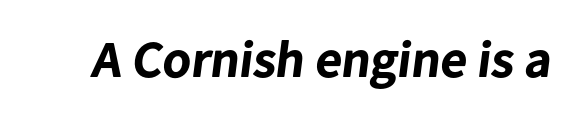
The image shows 52 px bold sans-serif type; set normal letter spacing, not underlined; low stroke contrast and a medium x-height.
